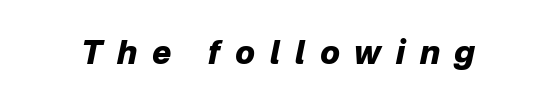
The image shows 32 px heavy type, italic (leaning right); set unusually wide letter spacing (+0.46 em), not underlined; low stroke contrast and a medium x-height.
